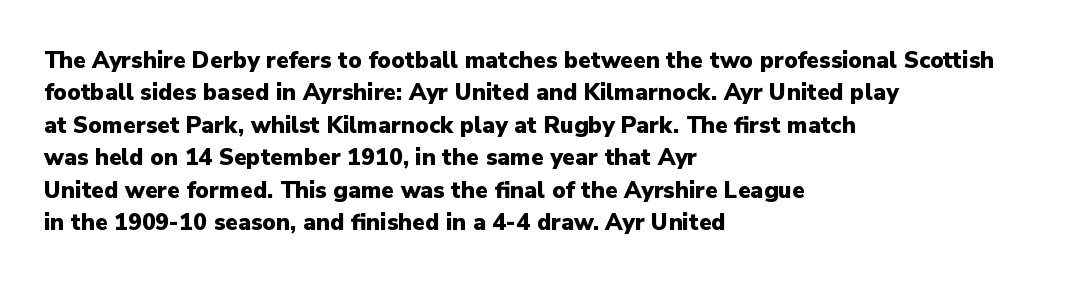
The space directly below the letters is spotless. A dark, heavy texture on the line: the type is bold. Every row of glyphs begins at an identical x-position on the left. Posture: vertical.
